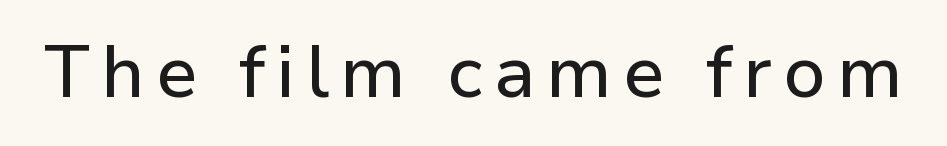
Check where the strokes stop: nothing finishes them off — pure sans. Here the designer chose a conventional face with non-uniform glyph widths. Plain, unruled lines of type. Does the lettering tilt? It doesn't — this is upright.
